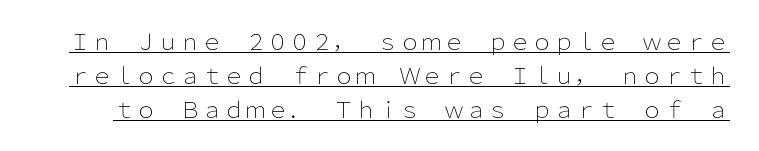
Q: Is the text bold? A: No.
Q: Is the text italic (slanted)? A: No, it is upright.
Q: Is the text underlined? A: Yes.
Q: Is the spacing between letters normal or unusually wide? A: Normal.
Q: Is the spacing between lines tight, normal or loose? A: Normal.
